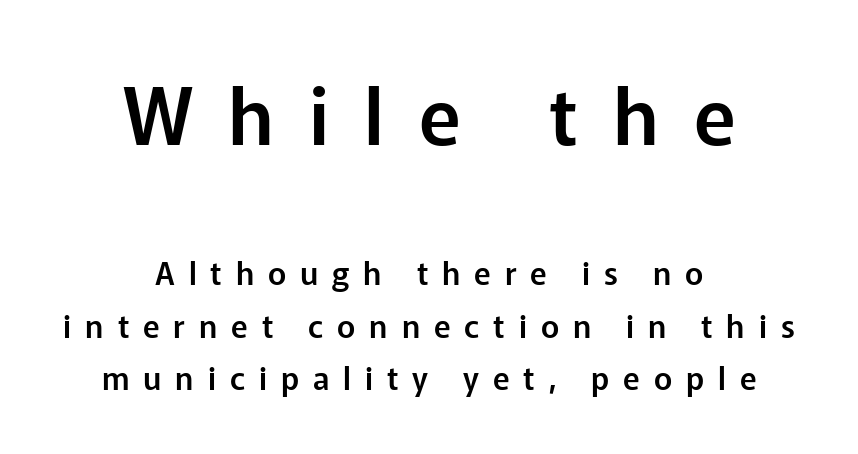
How would I describe the line gaps? Plain and ordinary. Letterform terminals end flat and unadorned throughout the passage. Descender tails drop into unmarked territory. Unlike italic type, these characters show no tilt at all. Top chunk: large. Bottom chunk: small.
